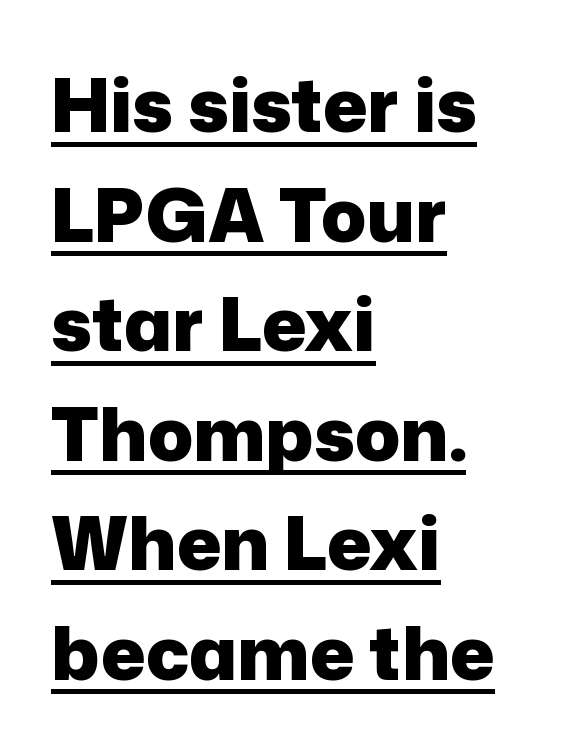
The image shows 74 px heavy sans-serif type, upright; set left-aligned, normal line spacing (1.48x), normal letter spacing, underlined; low stroke contrast and a medium x-height.
